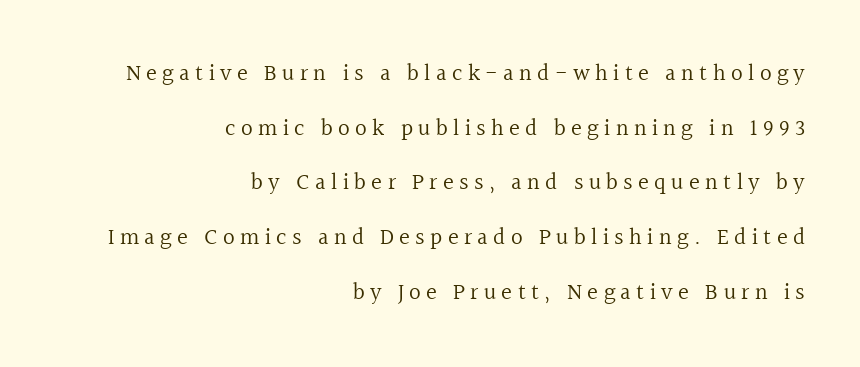
{"italic": "no", "bold": "no", "underline": "no", "align": "right", "line_spacing": "loose", "line_spacing_ratio": 2.38, "letter_spacing": "wide", "letter_spacing_em": 0.23, "glyph_px": 23}
